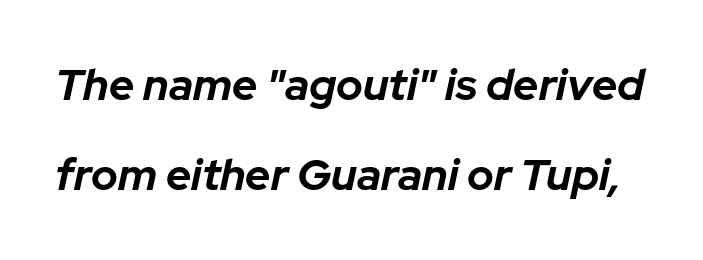
{"italic": "yes", "lean": "right", "slant_degrees": 12, "bold": "yes", "weight": "bold", "width": "normal", "stroke_contrast": "low", "x_height": "medium", "monospaced": "no", "underline": "no", "line_spacing": "loose", "line_spacing_ratio": 2.05, "letter_spacing": "normal", "letter_spacing_em": 0.0, "glyph_px": 44}
